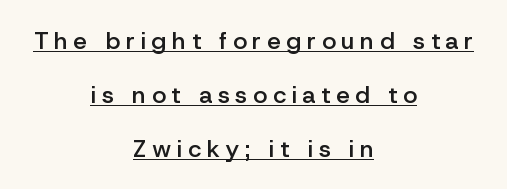
{"italic": "no", "bold": "semi", "underline": "yes", "align": "center", "line_spacing": "loose", "line_spacing_ratio": 2.25, "letter_spacing": "wide", "letter_spacing_em": 0.24, "glyph_px": 24}
